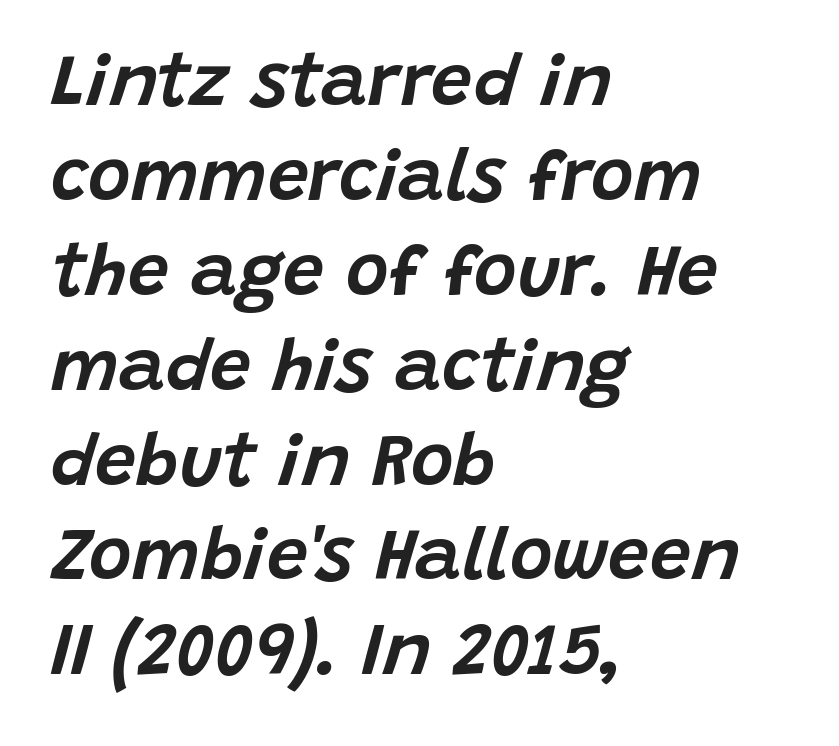
Q: Is the text italic (slanted)? A: Yes, it leans right by about 15 degrees.
Q: Is the text underlined? A: No.
Q: How is the paragraph aligned? A: Left-aligned.
Q: Is the spacing between letters normal or unusually wide? A: Normal.
Q: Is the spacing between lines tight, normal or loose? A: Normal.
Q: Width (condensed, normal, or wide)? A: Normal.
Q: Stroke contrast? A: Low.
Q: x-height? A: Large.
Q: Monospaced? A: No.
